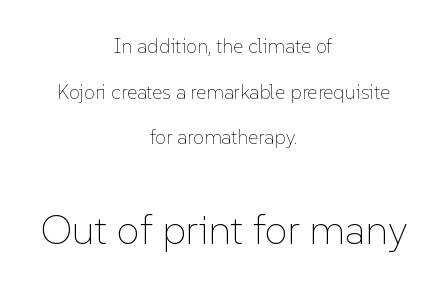
The rendering uses natural spacing where letterforms have individual widths. Character size in the trailing block exceeds that of the leading block. Notice how the stems are strictly vertical — no italics here. You could fit nearly another row in the gap between these rows.
